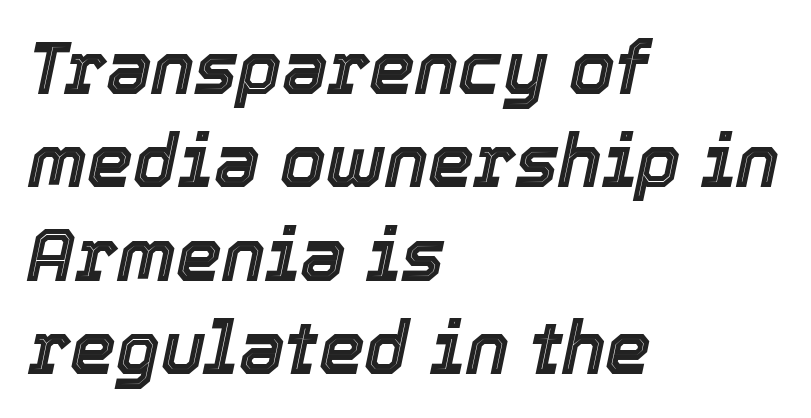
{"italic": "yes", "lean": "right", "slant_degrees": 12, "width": "normal", "x_height": "medium", "monospaced": "no", "underline": "no", "align": "left", "line_spacing": "normal", "line_spacing_ratio": 1.28, "letter_spacing": "normal", "letter_spacing_em": 0.0, "glyph_px": 73}
